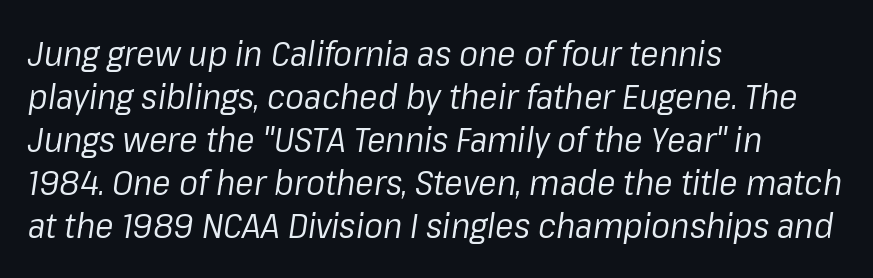
In terms of letterspacing, this is plain default setting. Counters stay open thanks to moderate or lighter strokes. A classic flush-left, rag-right setting is used for this passage. Clear beneath every line of the passage.
